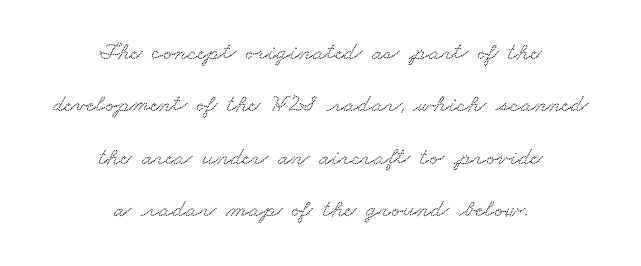
The image shows 25 px text type; set centered, loose line spacing (2.1x), normal letter spacing, not underlined.
